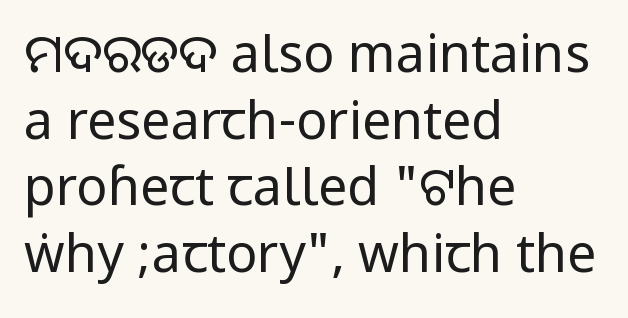
Q: Is the text bold? A: No.
Q: Is the text italic (slanted)? A: No, it is upright.
Q: Is the typeface a serif or a sans-serif typeface? A: Sans-serif.
Q: Is the text underlined? A: No.
Q: How is the paragraph aligned? A: Left-aligned.
Q: Is the spacing between letters normal or unusually wide? A: Normal.
Q: Is the spacing between lines tight, normal or loose? A: Normal.
Q: Width (condensed, normal, or wide)? A: Condensed.
Q: Stroke contrast? A: Low.
